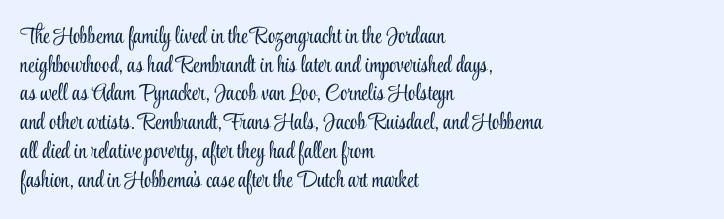
{"bold": "no", "underline": "no", "align": "left", "line_spacing": "normal", "line_spacing_ratio": 1.25, "letter_spacing": "normal", "letter_spacing_em": 0.0, "glyph_px": 23}
